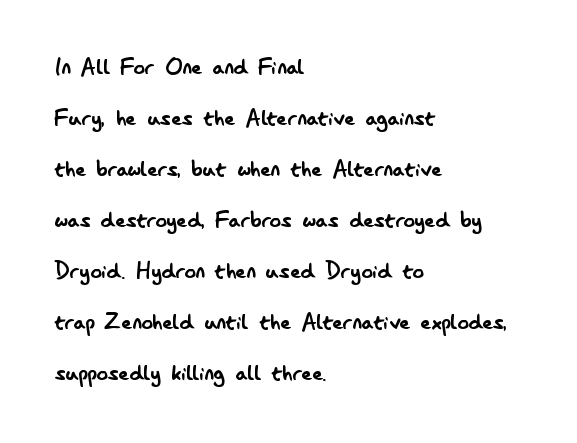
A typesetter would call this proportional, since set widths differ per character. Casual observation: everything's shoved over to the left. The string is rendered with underlining switched off. Tracking value appears to be zero — textbook default spacing. Counters stay open thanks to moderate or lighter strokes. Style check: upright.
